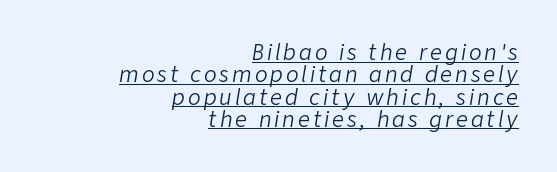
Italic: yes, the glyphs are oblique. The typesetter chose a ragged-left arrangement here. In terms of leading, this rendering errs on the cramped side. Is the type heavy? It reads as light-to-regular instead. The glyphs are accompanied by a horizontal stroke just below them.
